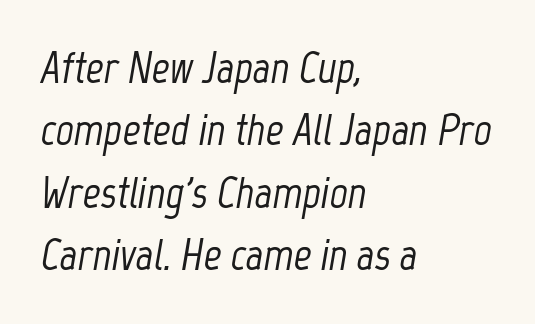
Underline: absent. Casual observation: everything's shoved over to the left. Varying glyph widths throughout — classic text-font behaviour. Line spacing here is normal.
